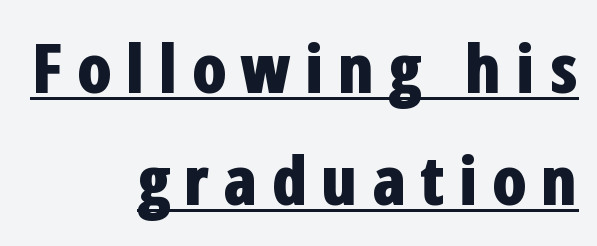
The image shows 69 px bold, condensed sans-serif type, upright; set right-aligned, normal line spacing (1.63x), underlined; low stroke contrast and a medium x-height.
